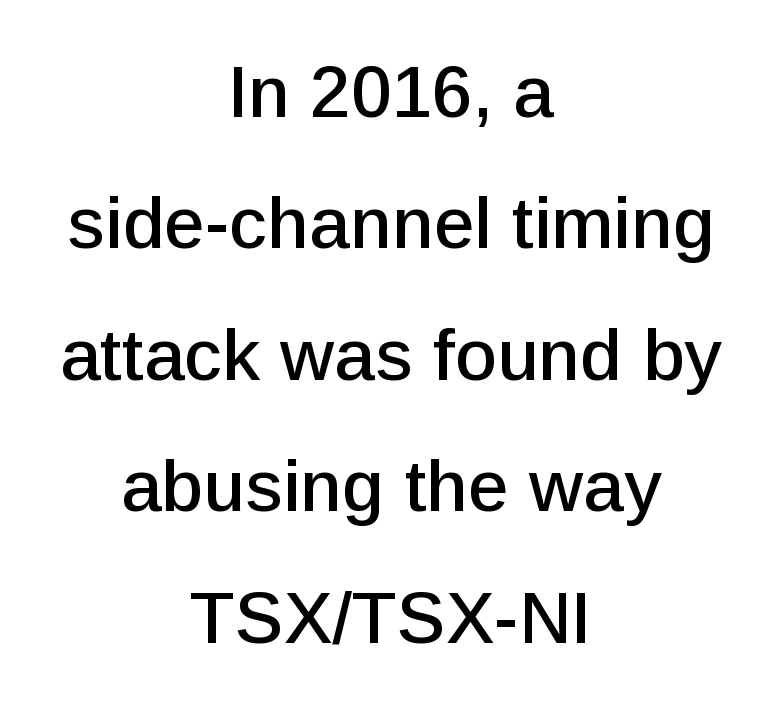
Q: Is the text italic (slanted)? A: No, it is upright.
Q: Is the typeface a serif or a sans-serif typeface? A: Sans-serif.
Q: Is the text underlined? A: No.
Q: How is the paragraph aligned? A: Centered.
Q: Is the spacing between letters normal or unusually wide? A: Normal.
Q: Width (condensed, normal, or wide)? A: Normal.
Q: Stroke contrast? A: Low.
Q: x-height? A: Medium.
Q: Monospaced? A: No.
